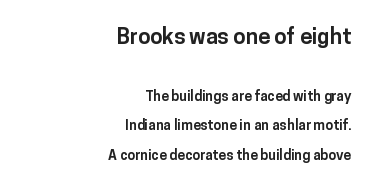
The image shows 22 px bold type, upright; set right-aligned, loose line spacing (2.08x), normal letter spacing, not underlined; the first (top) block is 1.57x larger.
